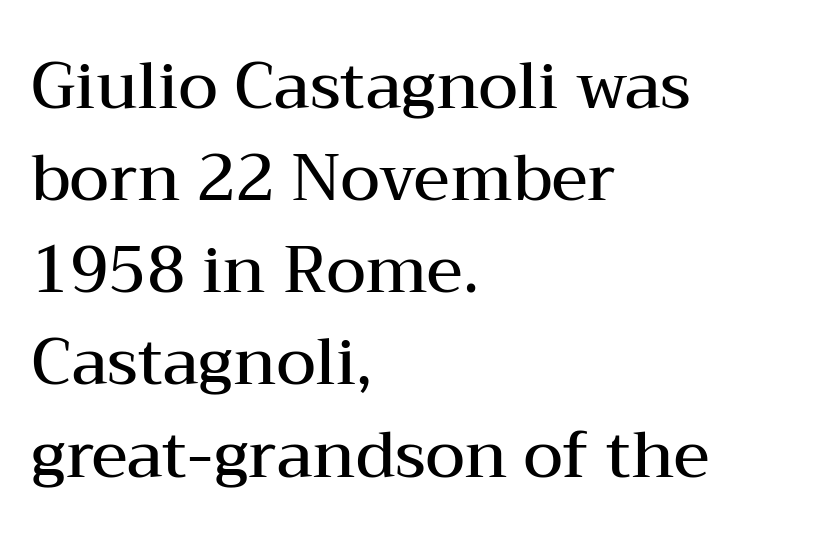
Q: Is the text bold? A: Semi-bold.
Q: Is the text italic (slanted)? A: No, it is upright.
Q: Is the typeface a serif or a sans-serif typeface? A: Serif.
Q: Is the text underlined? A: No.
Q: How is the paragraph aligned? A: Left-aligned.
Q: Is the spacing between letters normal or unusually wide? A: Normal.
Q: Is the spacing between lines tight, normal or loose? A: Normal.
Q: Width (condensed, normal, or wide)? A: Wide.
Q: Stroke contrast? A: Medium.
Q: x-height? A: Medium.
Q: Monospaced? A: No.
